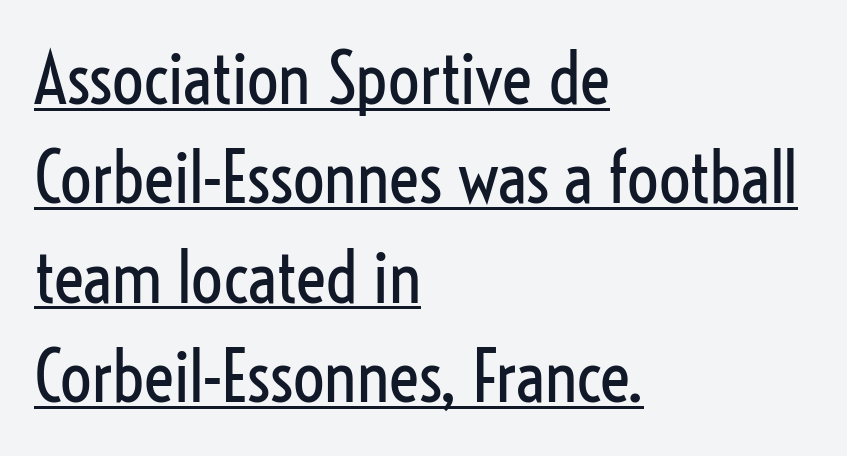
{"serif": "no", "italic": "no", "bold": "no", "weight": "regular", "width": "condensed", "stroke_contrast": "low", "x_height": "medium", "monospaced": "no", "underline": "yes", "align": "left", "line_spacing": "normal", "line_spacing_ratio": 1.42, "letter_spacing": "normal", "letter_spacing_em": 0.0, "glyph_px": 70}
